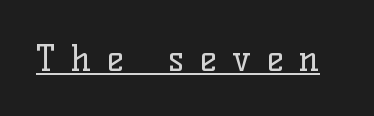
Q: Is the text bold? A: No.
Q: Is the text italic (slanted)? A: No, it is upright.
Q: Is the typeface a serif or a sans-serif typeface? A: Serif.
Q: Is the text underlined? A: Yes.
Q: Is the spacing between letters normal or unusually wide? A: Unusually wide.
Q: Width (condensed, normal, or wide)? A: Normal.
Q: Stroke contrast? A: Low.
Q: x-height? A: Medium.
Q: Monospaced? A: No.
